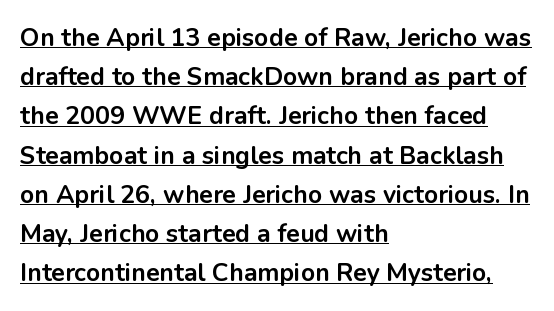
{"italic": "no", "bold": "yes", "underline": "yes", "align": "left", "line_spacing": "normal", "line_spacing_ratio": 1.57, "letter_spacing": "normal", "letter_spacing_em": 0.0, "glyph_px": 25}
